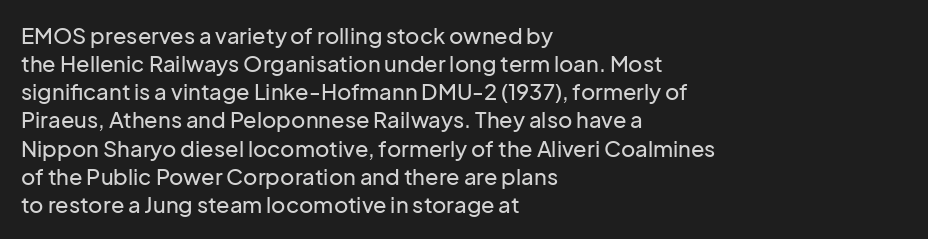
The image shows 22 px text type, upright; set left-aligned, normal line spacing (1.28x), normal letter spacing, not underlined.
